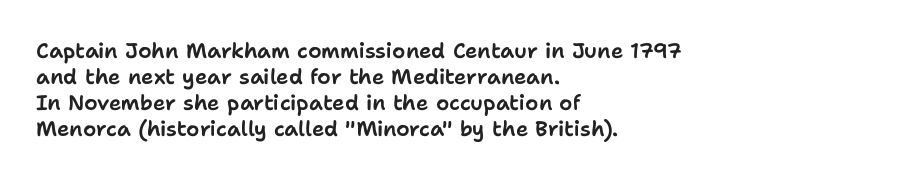
{"italic": "no", "underline": "no", "align": "left", "line_spacing_ratio": 1.24, "letter_spacing": "normal", "letter_spacing_em": 0.0, "glyph_px": 21}
